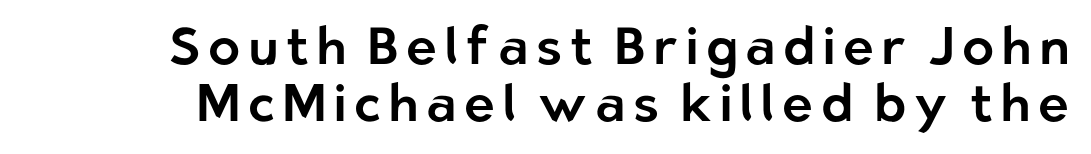
The image shows 52 px sans-serif type, upright; set tight line spacing (1.09x), not underlined; low stroke contrast and a medium x-height.
